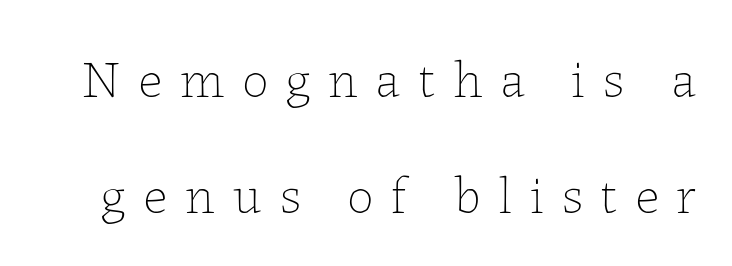
Q: Is the text bold? A: No.
Q: Is the text italic (slanted)? A: No, it is upright.
Q: Is the text underlined? A: No.
Q: Is the spacing between letters normal or unusually wide? A: Unusually wide.
Q: Is the spacing between lines tight, normal or loose? A: Loose.
Q: Width (condensed, normal, or wide)? A: Normal.
Q: Stroke contrast? A: Low.
Q: x-height? A: Medium.
Q: Monospaced? A: No.
